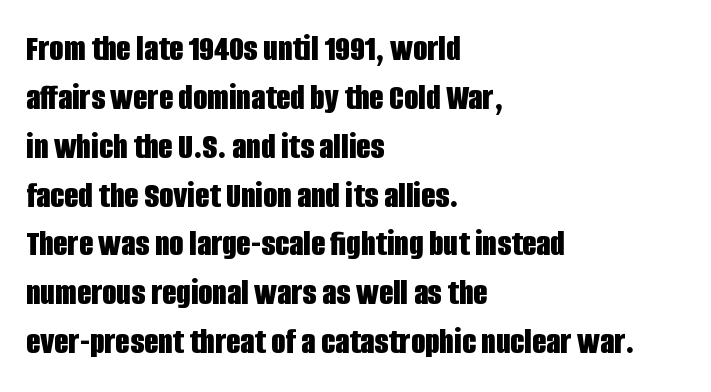
The image shows 37 px bold, condensed sans-serif type, upright; set left-aligned, normal line spacing (1.32x), normal letter spacing, not underlined; low stroke contrast and a large x-height.
